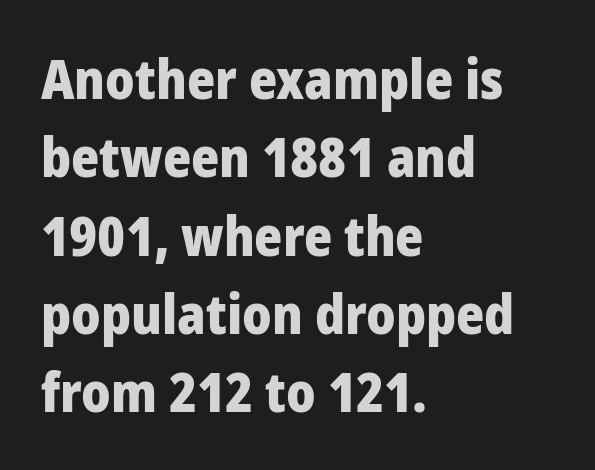
The image shows 54 px heavy sans-serif type, upright; set left-aligned, normal line spacing (1.45x), normal letter spacing, not underlined; low stroke contrast and a medium x-height.
